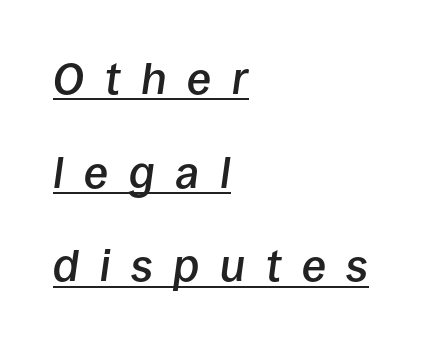
Q: Is the text bold? A: Semi-bold.
Q: Is the text italic (slanted)? A: Yes, it leans right by about 8 degrees.
Q: Is the text underlined? A: Yes.
Q: How is the paragraph aligned? A: Left-aligned.
Q: Is the spacing between letters normal or unusually wide? A: Unusually wide.
Q: Is the spacing between lines tight, normal or loose? A: Loose.
Q: Width (condensed, normal, or wide)? A: Normal.
Q: Stroke contrast? A: Low.
Q: x-height? A: Large.
Q: Monospaced? A: No.
